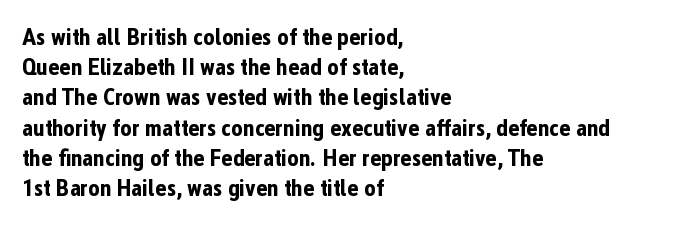
Q: Is the text bold? A: Yes.
Q: Is the text italic (slanted)? A: No, it is upright.
Q: Is the text underlined? A: No.
Q: How is the paragraph aligned? A: Left-aligned.
Q: Is the spacing between letters normal or unusually wide? A: Normal.
Q: Is the spacing between lines tight, normal or loose? A: Normal.
